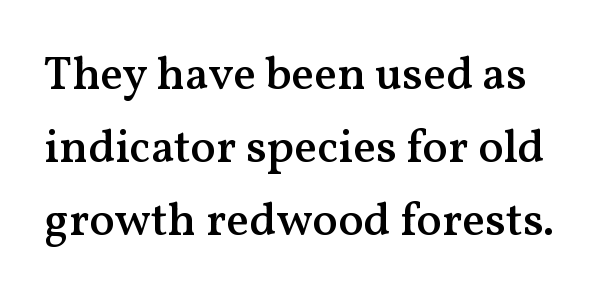
Evenly set lines give the paragraph a standard silhouette. Inter-character spacing is left at the font's built-in metrics. Every character sits straight up, as roman type does. The strokes are fattened partway — semibold, not bold.
